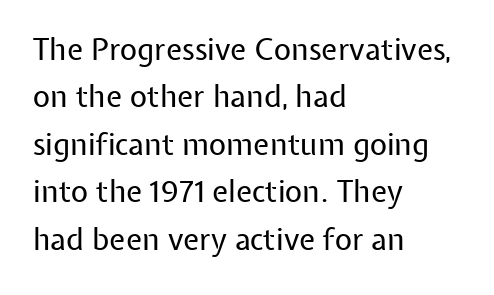
The image shows 30 px regular-weight sans-serif type, upright; set left-aligned, normal line spacing (1.58x), normal letter spacing, not underlined; low stroke contrast and a medium x-height.
